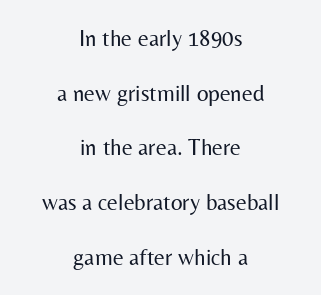
The paragraph has two soft edges and a firm central axis. Tall strokes in this sample are plumb rather than angled. A clean baseline with only descenders dipping below it. Is the stroke heavy? The answer is a plain regular-or-lighter.
